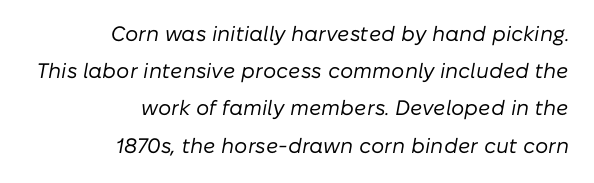
The specimen omits any rule beneath the text block's lines. These lines are set flush right with a ragged left edge. Compared with a typical body face, this is equally light or lighter still. Here the glyphs are tracked normally, forming tight word shapes. The axis of the letterforms is tilted away from vertical.
